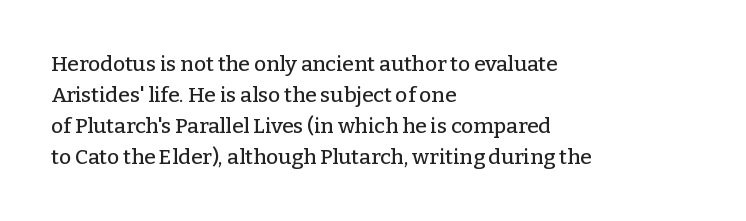
There is no visible air inserted between adjacent glyphs. Alignment: flush left. The words here are not underlined. The axis of the letterforms is exactly vertical. The designer left line spacing at the default.
